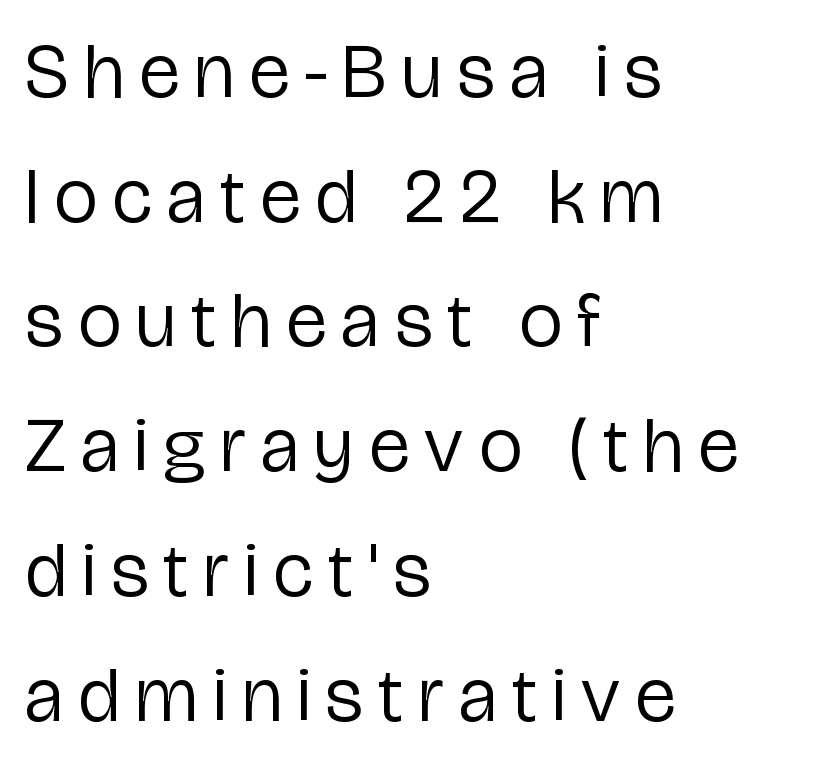
Is the block centered? No — it sits flush against the left margin. There is plenty of visible air inserted between adjacent glyphs. Rows of type keep a routine distance in the vertical direction. This sample uses a sans-serif face.
